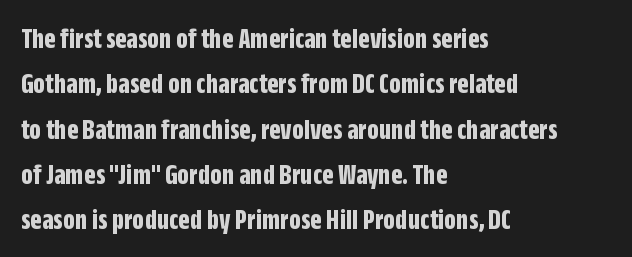
Q: Is the text bold? A: Yes.
Q: Is the text italic (slanted)? A: No, it is upright.
Q: Is the typeface a serif or a sans-serif typeface? A: Sans-serif.
Q: Is the text underlined? A: No.
Q: How is the paragraph aligned? A: Left-aligned.
Q: Is the spacing between letters normal or unusually wide? A: Normal.
Q: Is the spacing between lines tight, normal or loose? A: Normal.
Q: Width (condensed, normal, or wide)? A: Condensed.
Q: Stroke contrast? A: Low.
Q: x-height? A: Large.
Q: Monospaced? A: No.
